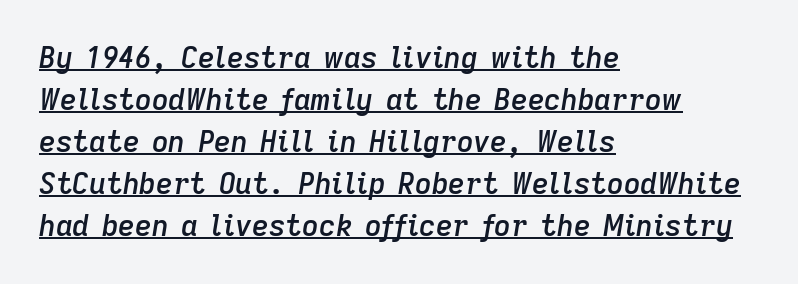
Looking at the ascenders, they clearly lean. One glance says typical: line gaps are just what's usual. Proportional: the letters do not fall into vertical columns. Strokes here are thickened, but only to semibold level.
